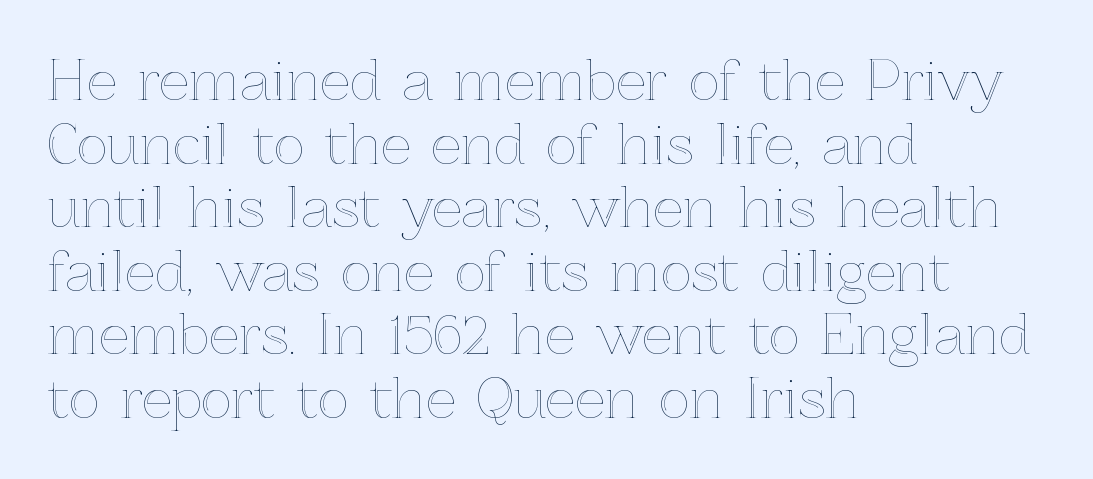
Here the designer chose a conventional face with non-uniform glyph widths. All the whitespace from short lines collects on the right. Notice how the stems are strictly vertical — no italics here. The words here are not underlined. Compared with typical body copy, the letter spacing here is the same.
